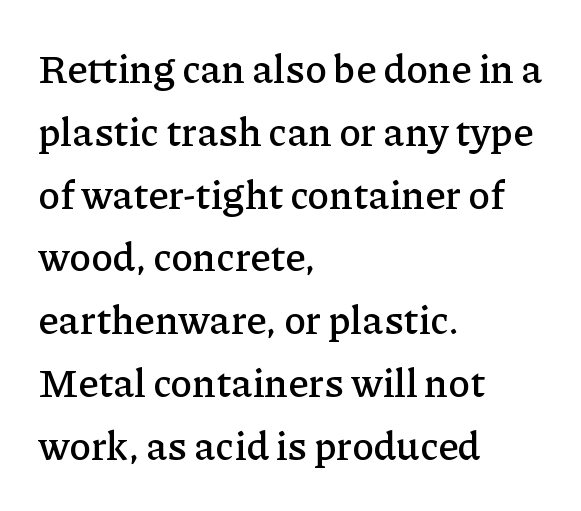
All the whitespace from short lines collects on the right. Inter-character spacing is left at the font's built-in metrics. The designer went with a serif here, giving each stem small feet. Successive baselines arrive at the customary interval. Unmarked baselines from the first word to the last.
